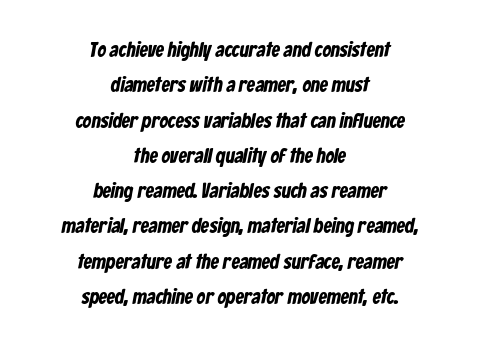
The image shows 21 px text type; set centered, normal line spacing (1.68x), normal letter spacing, not underlined.
